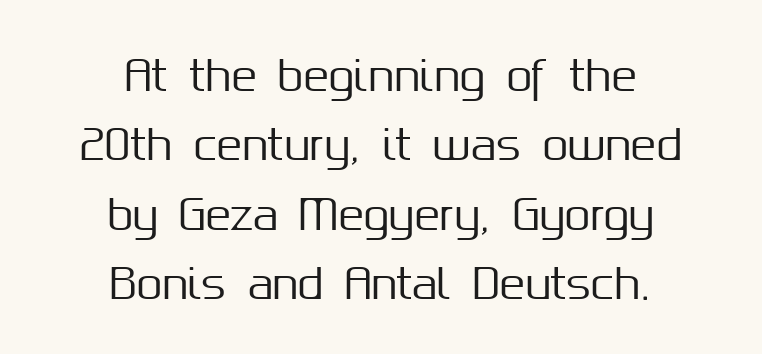
{"serif": "no", "italic": "no", "width": "normal", "stroke_contrast": "medium", "x_height": "medium", "monospaced": "no", "underline": "no", "align": "center", "line_spacing": "normal", "line_spacing_ratio": 1.65, "letter_spacing": "normal", "letter_spacing_em": 0.0, "glyph_px": 42}
